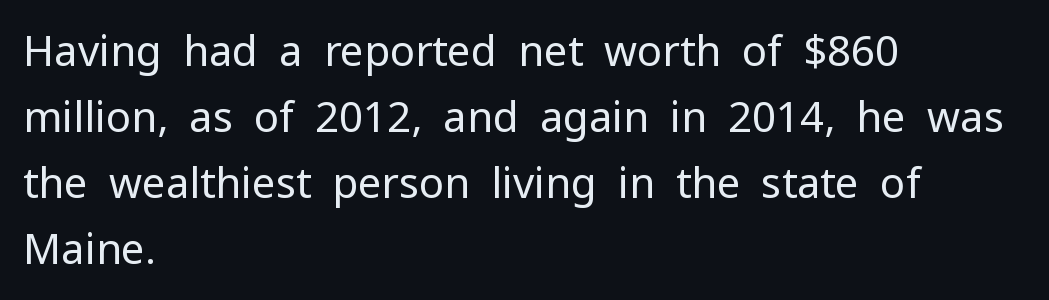
The image shows 42 px regular-weight sans-serif type, upright; set left-aligned, normal line spacing (1.57x), normal letter spacing, not underlined; low stroke contrast and a medium x-height.
